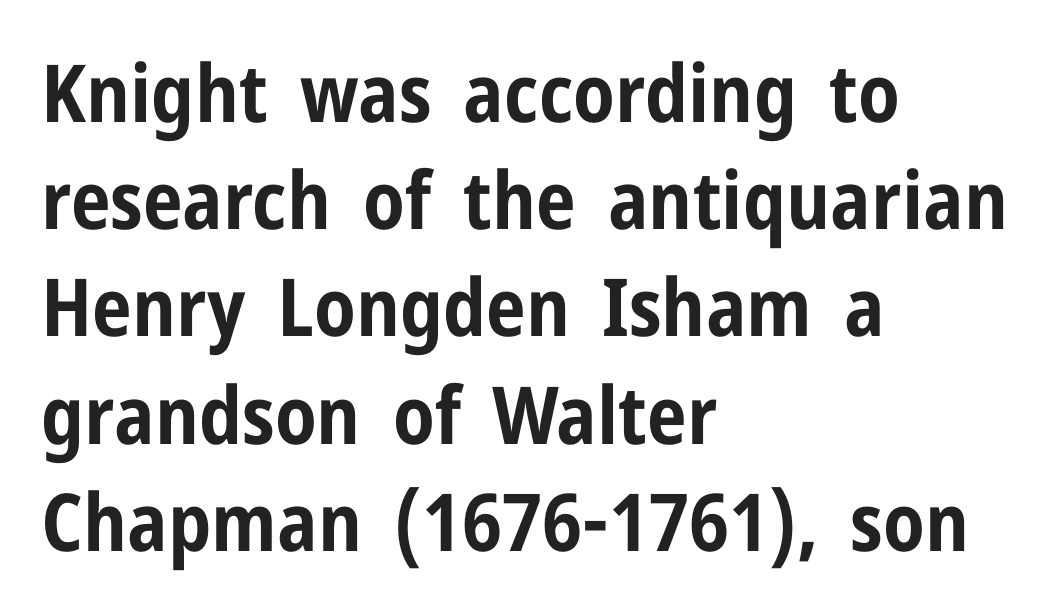
Q: Is the text bold? A: Yes.
Q: Is the text italic (slanted)? A: No, it is upright.
Q: Is the typeface a serif or a sans-serif typeface? A: Sans-serif.
Q: Is the text underlined? A: No.
Q: How is the paragraph aligned? A: Left-aligned.
Q: Is the spacing between letters normal or unusually wide? A: Normal.
Q: Is the spacing between lines tight, normal or loose? A: Normal.
Q: Width (condensed, normal, or wide)? A: Condensed.
Q: Stroke contrast? A: Low.
Q: x-height? A: Medium.
Q: Monospaced? A: No.
